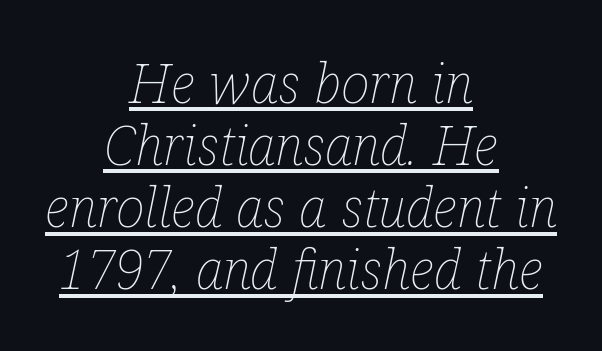
Summary of vertical rhythm: compact, with narrow interline spacing. The face used here is rendered with its standard letterfit. The face used here is proportionally spaced, like ordinary book or web type. Short and long lines alike share a common midpoint. Would a proofreader flag this as italicized? Yes.
